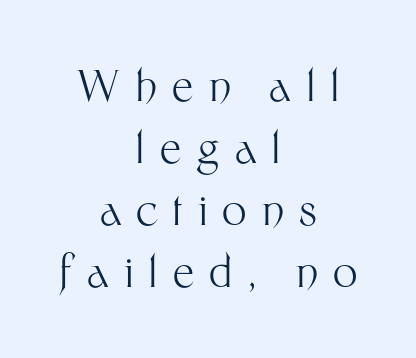
Substantial extra tracking has been applied to these lines. Lines of text with bare space underneath. The glyphs in this specimen are sans serif. Successive baselines arrive at the customary interval. This reads as an unemphasized weight, regular at the heaviest.
